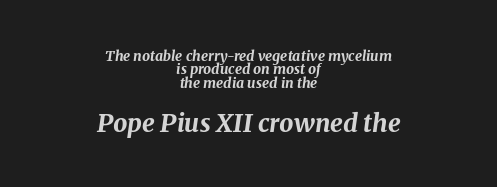
Q: Is the text bold? A: Yes.
Q: Is the text italic (slanted)? A: Yes, it leans right by about 8 degrees.
Q: Is the text underlined? A: No.
Q: How is the paragraph aligned? A: Centered.
Q: Is the spacing between letters normal or unusually wide? A: Normal.
Q: Is the spacing between lines tight, normal or loose? A: Tight.
Q: Which block of text is set in a larger size, the first (top) or the second (bottom)? A: The second (bottom) one.
